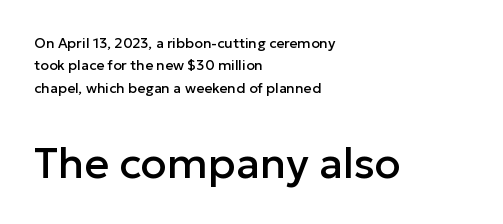
Q: Is the text italic (slanted)? A: No, it is upright.
Q: Is the typeface a serif or a sans-serif typeface? A: Sans-serif.
Q: Is the text underlined? A: No.
Q: How is the paragraph aligned? A: Left-aligned.
Q: Is the spacing between letters normal or unusually wide? A: Normal.
Q: Is the spacing between lines tight, normal or loose? A: Normal.
Q: Which block of text is set in a larger size, the first (top) or the second (bottom)? A: The second (bottom) one.
Q: Width (condensed, normal, or wide)? A: Normal.
Q: Stroke contrast? A: Low.
Q: x-height? A: Medium.
Q: Monospaced? A: No.
